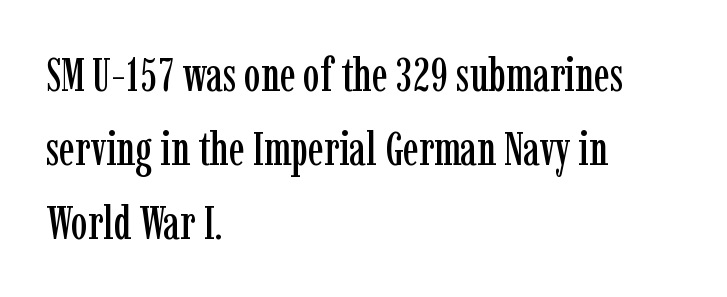
One glance says typical: line gaps are just what's usual. Here the designer chose a conventional face with non-uniform glyph widths. Compared with typical body copy, the letter spacing here is the same. Anything drawn beneath the words? Only blank space. I'd call this a serif setting — the letters wear small feet.
